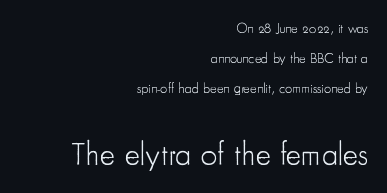
Q: Is the text bold? A: No.
Q: Is the text italic (slanted)? A: No, it is upright.
Q: Is the typeface a serif or a sans-serif typeface? A: Sans-serif.
Q: Is the text underlined? A: No.
Q: How is the paragraph aligned? A: Right-aligned.
Q: Is the spacing between letters normal or unusually wide? A: Normal.
Q: Is the spacing between lines tight, normal or loose? A: Loose.
Q: Which block of text is set in a larger size, the first (top) or the second (bottom)? A: The second (bottom) one.
Q: Width (condensed, normal, or wide)? A: Condensed.
Q: Stroke contrast? A: Low.
Q: x-height? A: Small.
Q: Monospaced? A: No.
